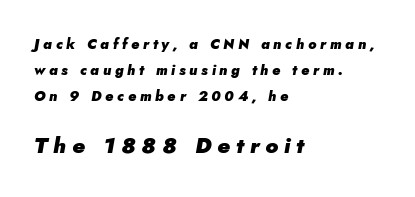
{"italic": "yes", "lean": "right", "slant_degrees": 5, "bold": "yes", "underline": "no", "align": "left", "line_spacing_ratio": 1.85, "letter_spacing": "wide", "letter_spacing_em": 0.27, "larger_block": "second", "size_ratio": 1.57, "glyph_px": 22}
